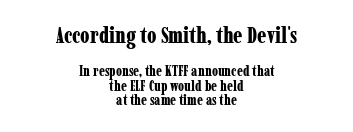
The image shows 22 px bold type, upright; set centered, tight line spacing (1.03x), normal letter spacing, not underlined; the first (top) block is 1.57x larger.
